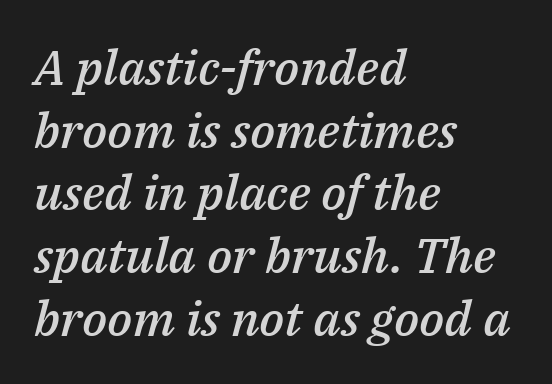
The image shows 49 px semibold type, italic (leaning right); set left-aligned, normal line spacing (1.28x), normal letter spacing, not underlined; medium stroke contrast and a medium x-height.
